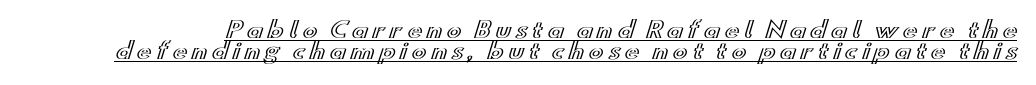
Horizontal bands of white between lines are thin slivers. Honestly, the underline is the first thing you notice here. How are the letters spaced? Widely, with obvious added tracking.
